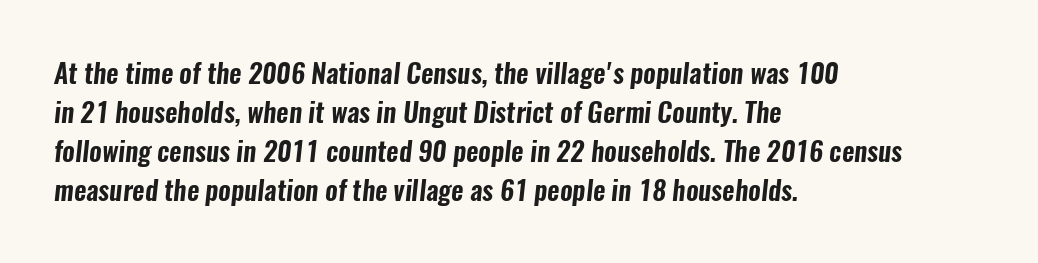
Short note: letters normally spaced. Baseline-to-baseline distance is the conventional proportion of letter height. Short and long lines alike share a common starting point at left. A clean baseline with only descenders dipping below it.
